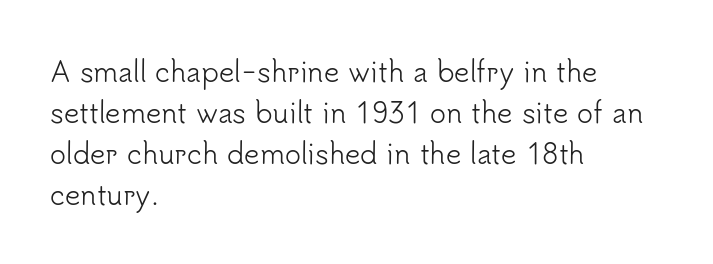
On a weight scale, this lands at 450 or below. The passage shown has conventional tracking throughout. A normal amount of white space separates one row of letters from the next. The rag falls on the right side of this text block.
